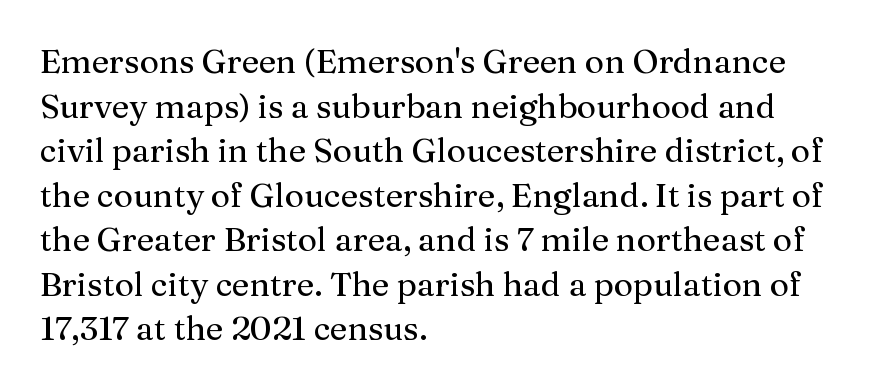
The paragraph shown leans on its left margin. Clear beneath every line of the passage. Letter spacing: default. These lines are composed in type with serifs. The face used here is proportionally spaced, like ordinary book or web type. The designer left line spacing at the default.
